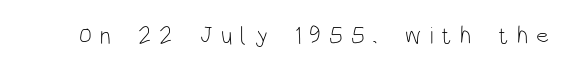
The letters stand upright; this is a roman face. The strokes carry an ordinary text weight at most. The area under the type is left untouched. Is the letter spacing exaggerated? Yes — the characters are pushed far apart.
